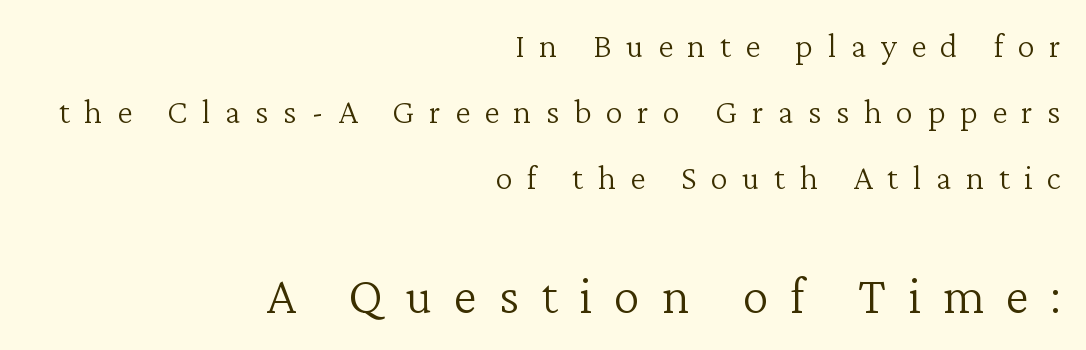
The image shows 53 px light serif type, upright; set right-aligned, line spacing 1.88x, unusually wide letter spacing (+0.41 em), not underlined; the second (bottom) block is 1.51x larger; low stroke contrast and a medium x-height.
